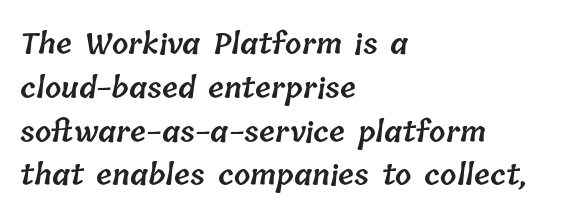
Looks like regular typesetting: each glyph gets only the width it needs. The space directly below the letters is spotless. Students, observe: this is what conventionally led text looks like. Here the glyphs are tracked normally, forming tight word shapes. Emphasis by weight is partial: semibold. The paragraph shown leans on its left margin.
